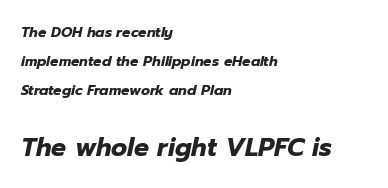
The image shows 25 px bold type, italic (leaning right); set left-aligned, loose line spacing (2.07x), normal letter spacing, not underlined; the second (bottom) block is 1.79x larger.
